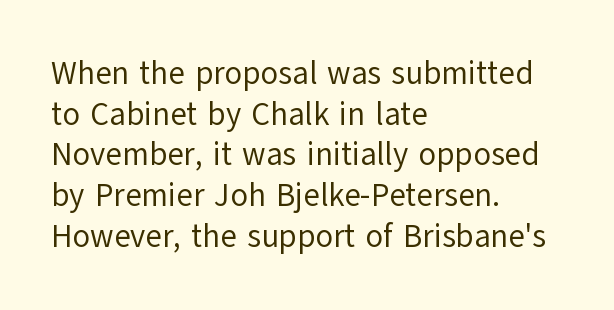
Q: Is the text bold? A: No.
Q: Is the text italic (slanted)? A: No, it is upright.
Q: Is the typeface a serif or a sans-serif typeface? A: Sans-serif.
Q: Is the text underlined? A: No.
Q: How is the paragraph aligned? A: Left-aligned.
Q: Is the spacing between letters normal or unusually wide? A: Normal.
Q: Is the spacing between lines tight, normal or loose? A: Normal.
Q: Width (condensed, normal, or wide)? A: Normal.
Q: Stroke contrast? A: Low.
Q: x-height? A: Medium.
Q: Monospaced? A: No.
